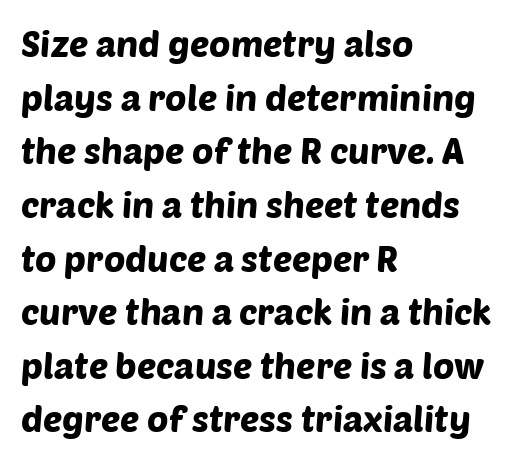
Q: Is the typeface a serif or a sans-serif typeface? A: Sans-serif.
Q: Is the text underlined? A: No.
Q: How is the paragraph aligned? A: Left-aligned.
Q: Is the spacing between letters normal or unusually wide? A: Normal.
Q: Is the spacing between lines tight, normal or loose? A: Normal.
Q: Width (condensed, normal, or wide)? A: Normal.
Q: Stroke contrast? A: Low.
Q: x-height? A: Large.
Q: Monospaced? A: No.
